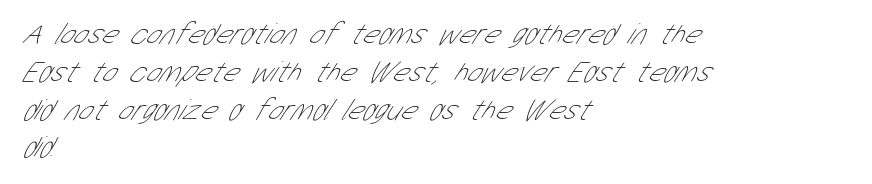
{"serif": "no", "bold": "no", "weight": "thin", "width": "condensed", "stroke_contrast": "low", "x_height": "medium", "monospaced": "no", "underline": "no", "align": "left", "line_spacing": "normal", "line_spacing_ratio": 1.26, "letter_spacing": "normal", "letter_spacing_em": 0.0, "glyph_px": 30}
